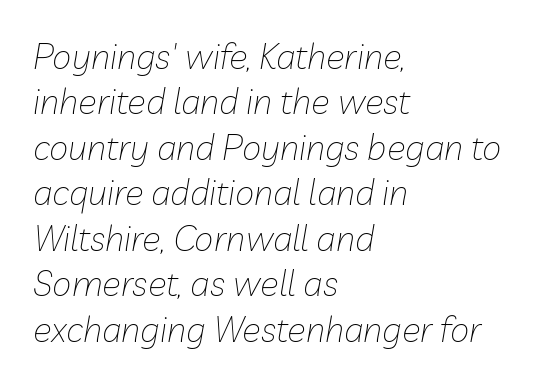
There is no visible air inserted between adjacent glyphs. Vertically, the passage feels balanced, rows spaced as you'd expect. Weight: regular or lighter. Glance below the letters and you will spot only blank space. Slant detected: the letters are inclined. Horizontal alignment here is leftward, the default for most running prose.
